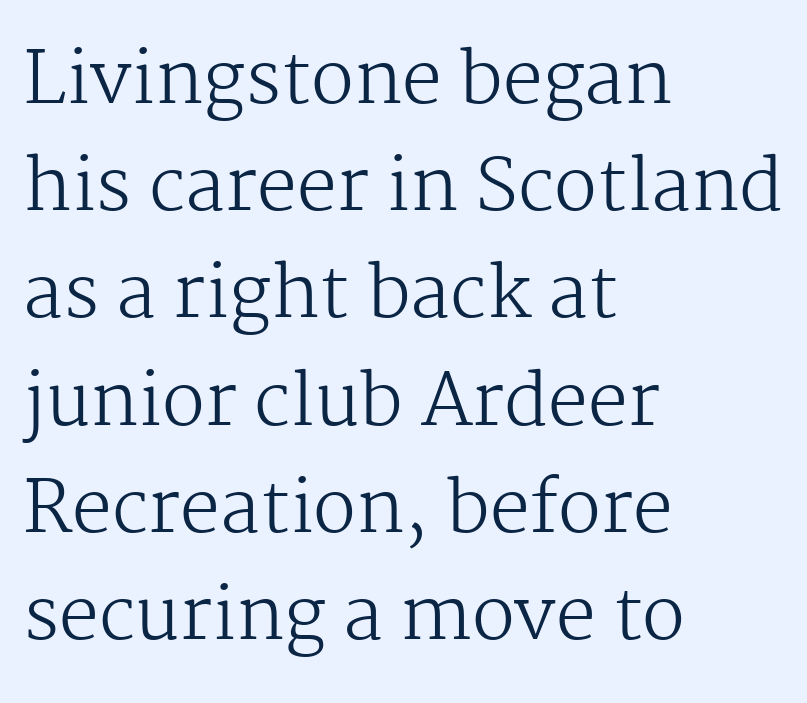
{"serif": "yes", "italic": "no", "bold": "no", "weight": "regular", "width": "normal", "stroke_contrast": "medium", "x_height": "medium", "monospaced": "no", "underline": "no", "align": "left", "line_spacing": "normal", "line_spacing_ratio": 1.51, "letter_spacing": "normal", "letter_spacing_em": 0.0, "glyph_px": 71}
